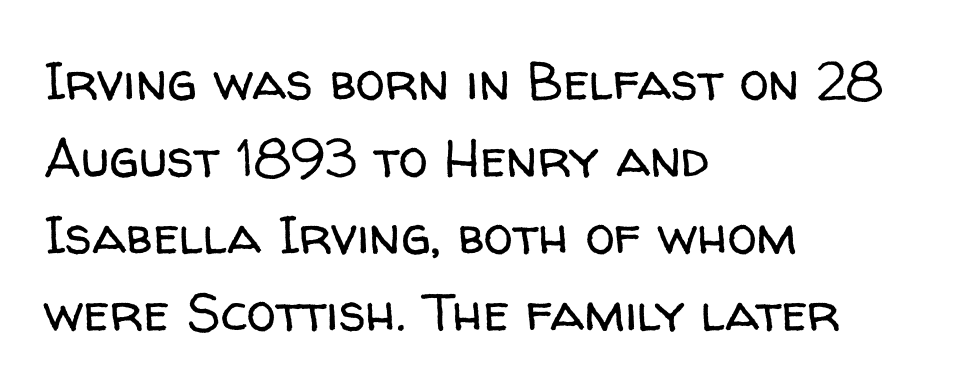
Characters remain perfectly vertical along every line. Character widths vary here, with narrow letters taking less room than wide ones. The letterforms sit at book weight or below. The font family rendered here belongs to the sans-serif group.
